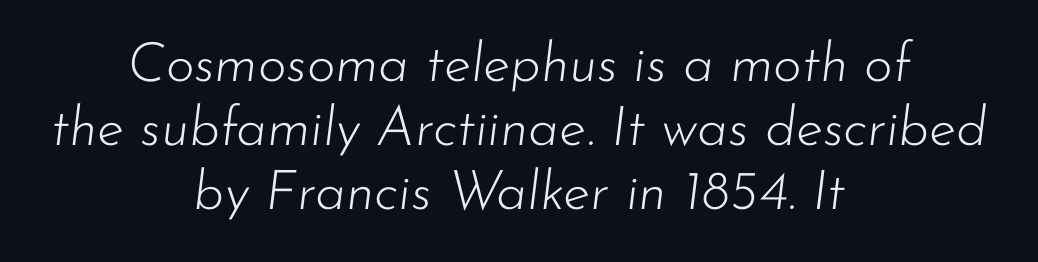
Q: Is the text bold? A: No.
Q: Is the text italic (slanted)? A: Yes, it leans right by about 7 degrees.
Q: Is the text underlined? A: No.
Q: How is the paragraph aligned? A: Centered.
Q: Is the spacing between letters normal or unusually wide? A: Normal.
Q: Width (condensed, normal, or wide)? A: Normal.
Q: Stroke contrast? A: Low.
Q: x-height? A: Small.
Q: Monospaced? A: No.
